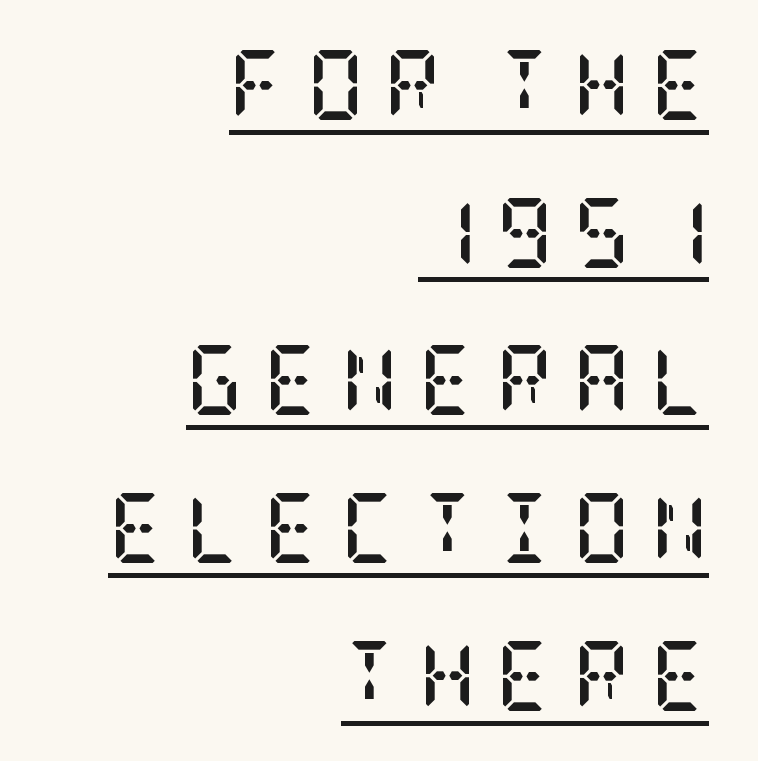
Q: Is the text bold? A: Yes.
Q: Is the text italic (slanted)? A: No, it is upright.
Q: Is the typeface a serif or a sans-serif typeface? A: Serif.
Q: Is the text underlined? A: Yes.
Q: How is the paragraph aligned? A: Right-aligned.
Q: Is the spacing between letters normal or unusually wide? A: Unusually wide.
Q: Is the spacing between lines tight, normal or loose? A: Loose.
Q: Width (condensed, normal, or wide)? A: Condensed.
Q: Stroke contrast? A: Low.
Q: x-height? A: Large.
